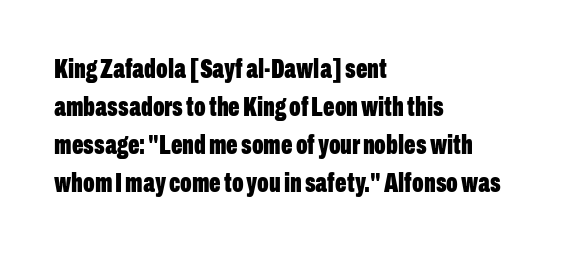
{"italic": "no", "bold": "yes", "underline": "no", "align": "left", "line_spacing": "normal", "line_spacing_ratio": 1.41, "letter_spacing": "normal", "letter_spacing_em": 0.0, "glyph_px": 27}
